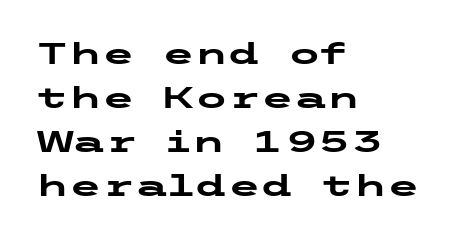
These words are printed bold, with thick strokes throughout. Tall strokes in this sample are plumb rather than angled. The rendering keeps characters at their native spacing. Successive baselines arrive at the customary interval. Words float on clear page, feet unadorned. Does the type have serifs? No, each stem ends abruptly.
